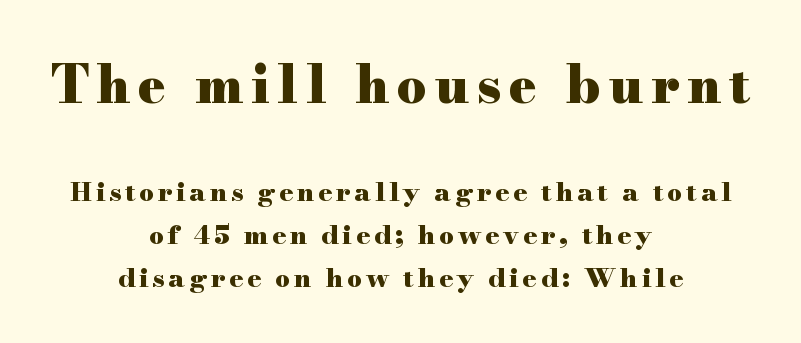
A typesetter would call this leading conventional body-copy spacing. Varying glyph widths throughout — classic text-font behaviour. Teacher's note: observe the equal gaps on both sides — that is centered alignment. I'd call this a serif setting — the letters wear small feet. Chunky letters — that's bold for sure. These two chunks differ in scale, with the top chunk taking the larger measure.
